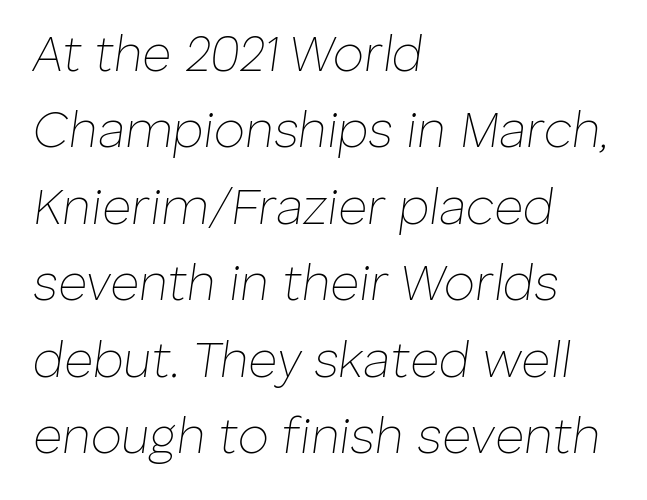
The image shows 50 px thin type, italic (leaning right); set left-aligned, normal line spacing (1.53x), normal letter spacing, not underlined; low stroke contrast and a medium x-height.
